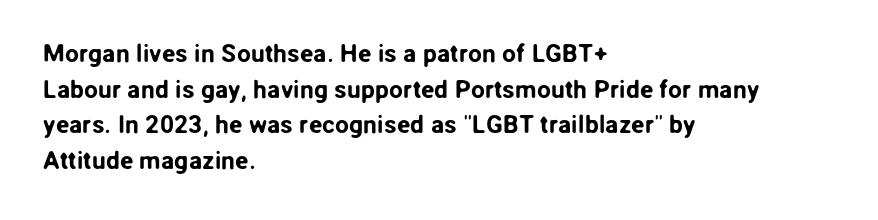
Q: Is the text italic (slanted)? A: No, it is upright.
Q: Is the text underlined? A: No.
Q: How is the paragraph aligned? A: Left-aligned.
Q: Is the spacing between letters normal or unusually wide? A: Normal.
Q: Is the spacing between lines tight, normal or loose? A: Normal.
